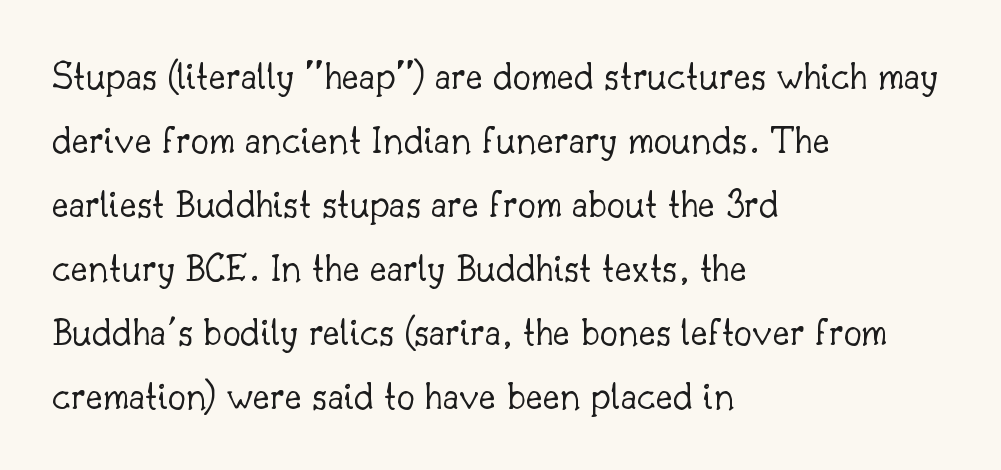
Here the designer chose a conventional face with non-uniform glyph widths. Vertically, the passage feels balanced, rows spaced as you'd expect. Posture: vertical.
